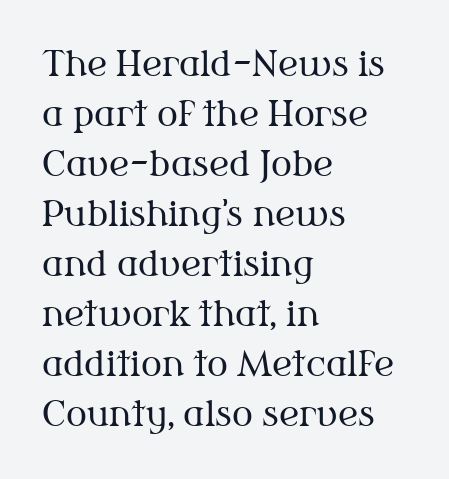
The image shows 35 px regular-weight serif type, upright; set left-aligned, normal line spacing (1.43x), normal letter spacing, not underlined; medium stroke contrast and a medium x-height.
